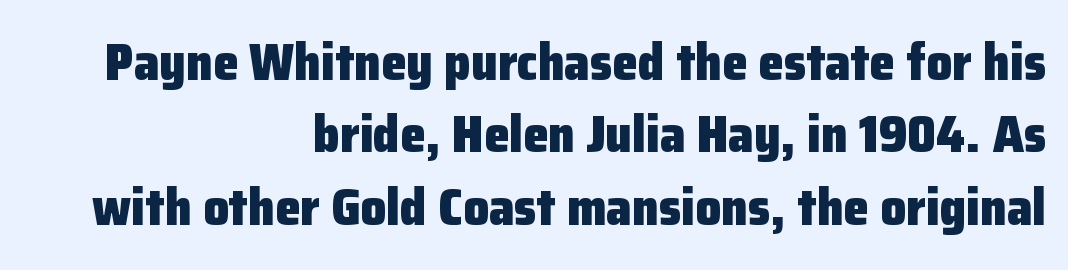
{"serif": "no", "italic": "no", "bold": "yes", "weight": "heavy", "width": "normal", "stroke_contrast": "low", "x_height": "medium", "monospaced": "no", "underline": "no", "align": "right", "line_spacing": "normal", "line_spacing_ratio": 1.42, "letter_spacing": "normal", "letter_spacing_em": 0.0, "glyph_px": 51}
